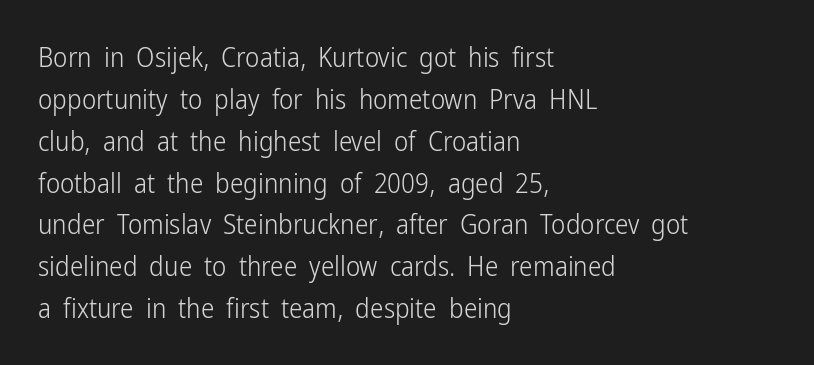
The image shows 27 px text type, upright; set left-aligned, normal line spacing (1.55x), normal letter spacing, not underlined.
